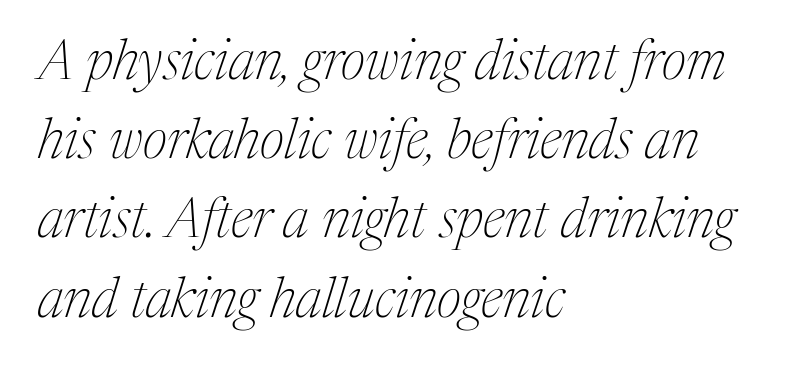
Q: Is the text bold? A: No.
Q: Is the text italic (slanted)? A: Yes, it leans right by about 17 degrees.
Q: Is the typeface a serif or a sans-serif typeface? A: Serif.
Q: Is the text underlined? A: No.
Q: How is the paragraph aligned? A: Left-aligned.
Q: Is the spacing between letters normal or unusually wide? A: Normal.
Q: Is the spacing between lines tight, normal or loose? A: Normal.
Q: Width (condensed, normal, or wide)? A: Normal.
Q: Stroke contrast? A: Medium.
Q: x-height? A: Medium.
Q: Monospaced? A: No.
